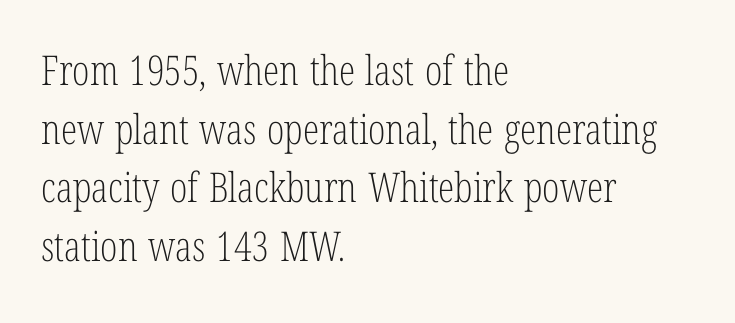
Q: Is the text bold? A: No.
Q: Is the text italic (slanted)? A: No, it is upright.
Q: Is the typeface a serif or a sans-serif typeface? A: Serif.
Q: Is the text underlined? A: No.
Q: How is the paragraph aligned? A: Left-aligned.
Q: Is the spacing between letters normal or unusually wide? A: Normal.
Q: Is the spacing between lines tight, normal or loose? A: Normal.
Q: Width (condensed, normal, or wide)? A: Condensed.
Q: Stroke contrast? A: Low.
Q: x-height? A: Medium.
Q: Monospaced? A: No.
